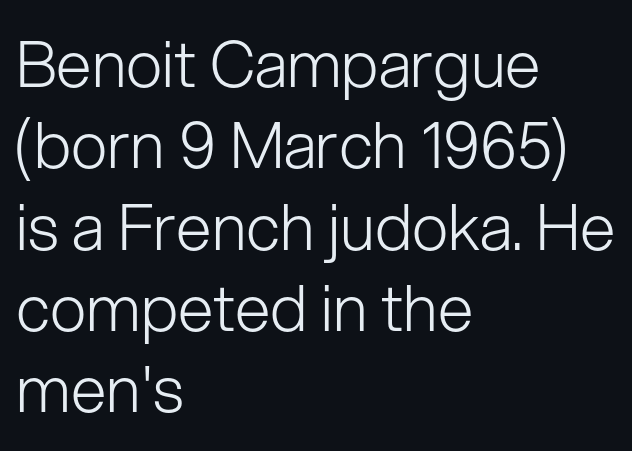
The letters stand upright; this is a roman face. The block of text has a typical density, with ordinary space between rows. Bold? No — there's no thickening of the strokes. Observe the absence of serifs on each vertical stroke in this sample. Clear beneath every line of the passage. The letterforms sit shoulder to shoulder at normal distance.
